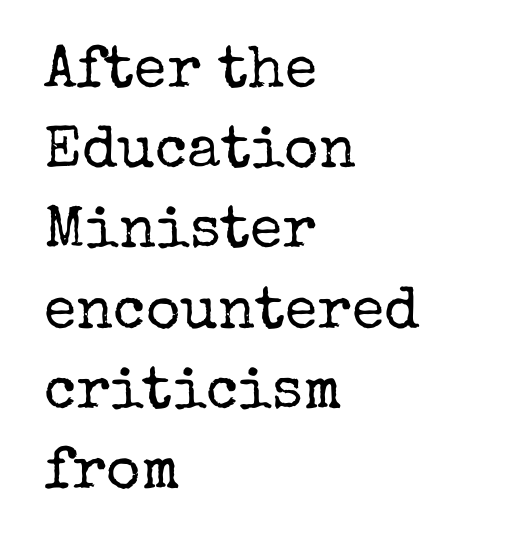
These lines were composed using upright roman letters. The typeface chosen for these lines features serifs. You could not count columns in this text — the font is proportionally spaced. No heavy texture on the line: the type isn't bold. One-word summary of the alignment: left.
